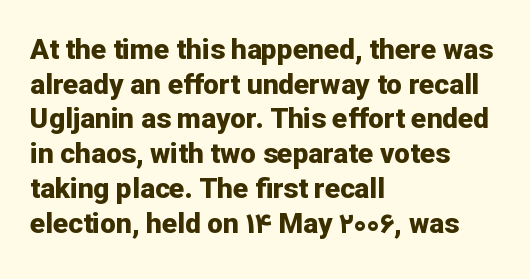
Spacing verdict: proportional, widths tailored to each character. The face used here has the dense, thick strokes of a bold. Posture: upright roman. Type without underlining. Students, note that the glyphs here touch the page at normal intervals. The text was rendered using a sans face with plain stroke endings.
